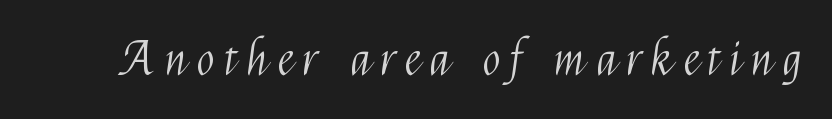
The image shows 47 px light, condensed sans-serif type; set unusually wide letter spacing (+0.23 em), not underlined; medium stroke contrast and a medium x-height.
